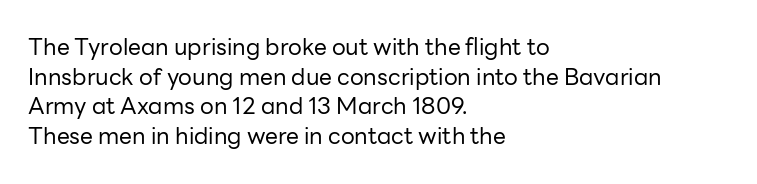
The lines sit at an ordinary, default distance from one another. The rag falls on the right side of this text block. The characters are drawn with everyday or finer stroke widths. Descender tails drop into unmarked territory.
